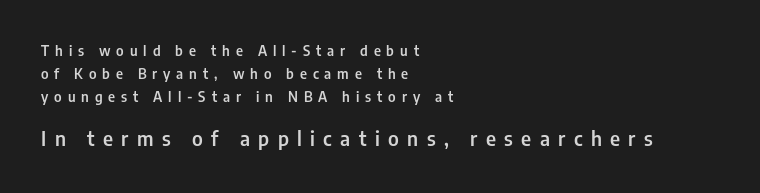
The face used here appears at its bigger size in the lower chunk. Layout note: lines flush left. One glance says typical: line gaps are just what's usual. A roman cut, with each character standing at attention. Short note: letters widely spaced. Descenders are the only things crossing below the line.
